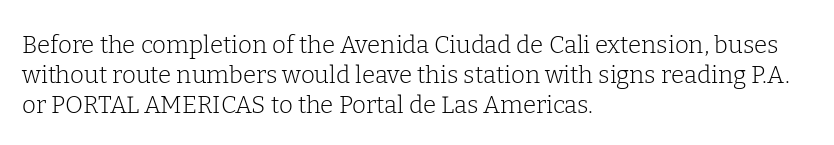
Q: Is the text bold? A: No.
Q: Is the text italic (slanted)? A: No, it is upright.
Q: Is the text underlined? A: No.
Q: How is the paragraph aligned? A: Left-aligned.
Q: Is the spacing between letters normal or unusually wide? A: Normal.
Q: Is the spacing between lines tight, normal or loose? A: Normal.
